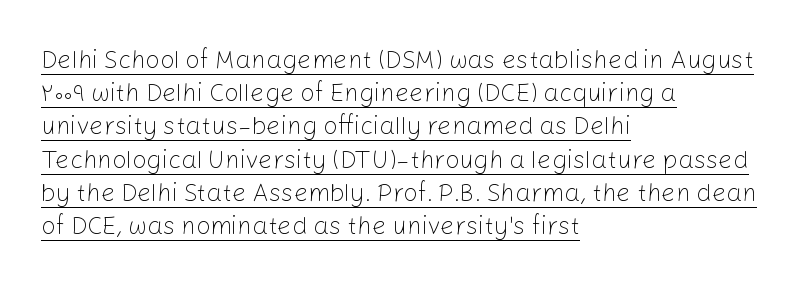
The image shows 25 px text type, upright; set left-aligned, normal line spacing (1.33x), normal letter spacing, underlined.
